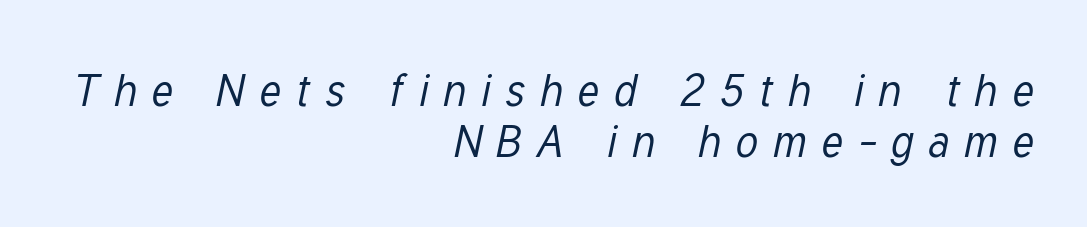
Q: Is the text bold? A: No.
Q: Is the text italic (slanted)? A: Yes, it leans right by about 12 degrees.
Q: Is the text underlined? A: No.
Q: How is the paragraph aligned? A: Right-aligned.
Q: Is the spacing between letters normal or unusually wide? A: Unusually wide.
Q: Is the spacing between lines tight, normal or loose? A: Tight.
Q: Width (condensed, normal, or wide)? A: Condensed.
Q: Stroke contrast? A: Low.
Q: x-height? A: Medium.
Q: Monospaced? A: No.
